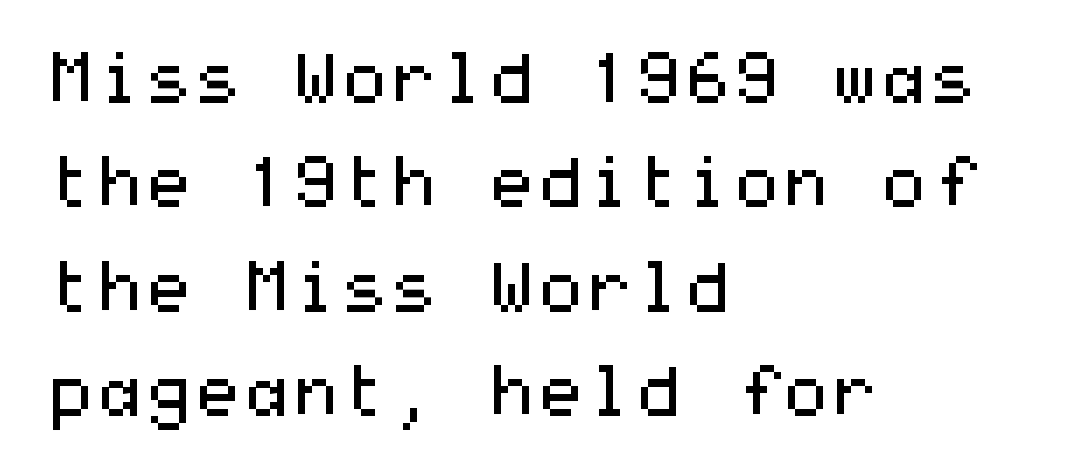
{"serif": "no", "italic": "no", "bold": "no", "weight": "regular", "width": "wide", "stroke_contrast": "medium", "x_height": "medium", "underline": "no", "align": "left", "line_spacing": "normal", "line_spacing_ratio": 1.49, "letter_spacing": "normal", "letter_spacing_em": 0.0, "glyph_px": 70}
